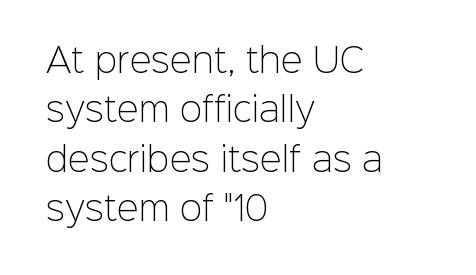
Q: Is the text bold? A: No.
Q: Is the text italic (slanted)? A: No, it is upright.
Q: Is the typeface a serif or a sans-serif typeface? A: Sans-serif.
Q: Is the text underlined? A: No.
Q: How is the paragraph aligned? A: Left-aligned.
Q: Is the spacing between letters normal or unusually wide? A: Normal.
Q: Is the spacing between lines tight, normal or loose? A: Normal.
Q: Width (condensed, normal, or wide)? A: Normal.
Q: Stroke contrast? A: Low.
Q: x-height? A: Medium.
Q: Monospaced? A: No.
